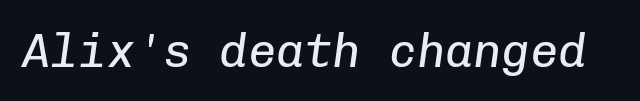
The glyphs look as if they've been sheared to an angle. A typesetter would call this zero additional tracking. Letters have the restrained weight of plain body copy at most. Bare-footed words on every line. Fixed-width glyphs throughout — classic coding-font behaviour.
